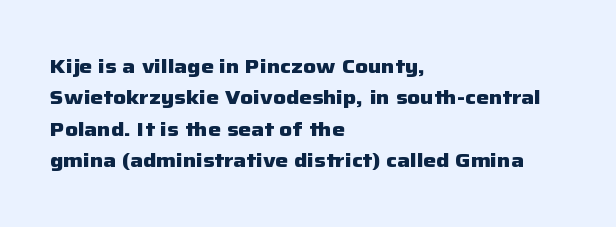
Q: Is the text bold? A: Yes.
Q: Is the text italic (slanted)? A: No, it is upright.
Q: Is the text underlined? A: No.
Q: How is the paragraph aligned? A: Left-aligned.
Q: Is the spacing between letters normal or unusually wide? A: Normal.
Q: Is the spacing between lines tight, normal or loose? A: Normal.
